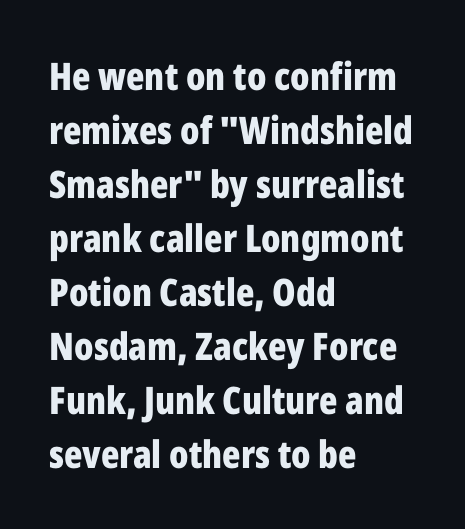
Q: Is the text bold? A: Yes.
Q: Is the text italic (slanted)? A: No, it is upright.
Q: Is the typeface a serif or a sans-serif typeface? A: Sans-serif.
Q: Is the text underlined? A: No.
Q: How is the paragraph aligned? A: Left-aligned.
Q: Is the spacing between letters normal or unusually wide? A: Normal.
Q: Is the spacing between lines tight, normal or loose? A: Normal.
Q: Width (condensed, normal, or wide)? A: Condensed.
Q: Stroke contrast? A: Low.
Q: x-height? A: Medium.
Q: Monospaced? A: No.
